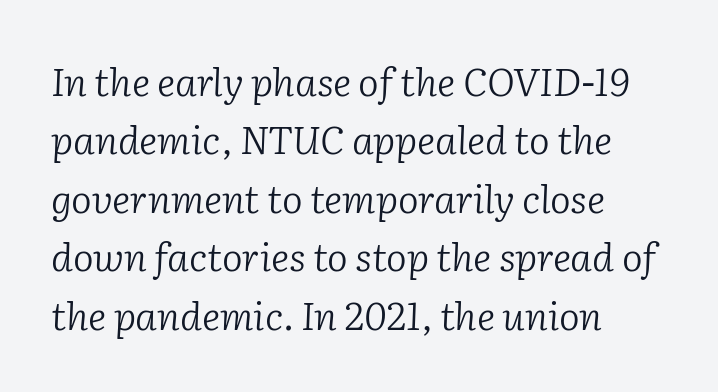
Q: Is the text bold? A: No.
Q: Is the text italic (slanted)? A: Yes, it leans right by about 2 degrees.
Q: Is the typeface a serif or a sans-serif typeface? A: Serif.
Q: Is the text underlined? A: No.
Q: How is the paragraph aligned? A: Left-aligned.
Q: Is the spacing between letters normal or unusually wide? A: Normal.
Q: Is the spacing between lines tight, normal or loose? A: Normal.
Q: Width (condensed, normal, or wide)? A: Normal.
Q: Stroke contrast? A: Low.
Q: x-height? A: Medium.
Q: Monospaced? A: No.
